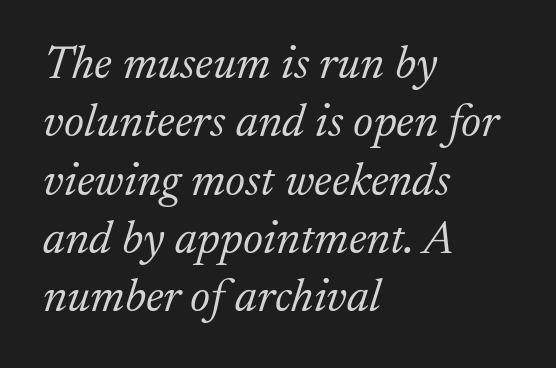
Q: Is the text bold? A: No.
Q: Is the text italic (slanted)? A: Yes, it leans right by about 17 degrees.
Q: Is the typeface a serif or a sans-serif typeface? A: Serif.
Q: Is the text underlined? A: No.
Q: How is the paragraph aligned? A: Left-aligned.
Q: Is the spacing between letters normal or unusually wide? A: Normal.
Q: Width (condensed, normal, or wide)? A: Normal.
Q: Stroke contrast? A: Low.
Q: x-height? A: Medium.
Q: Monospaced? A: No.
